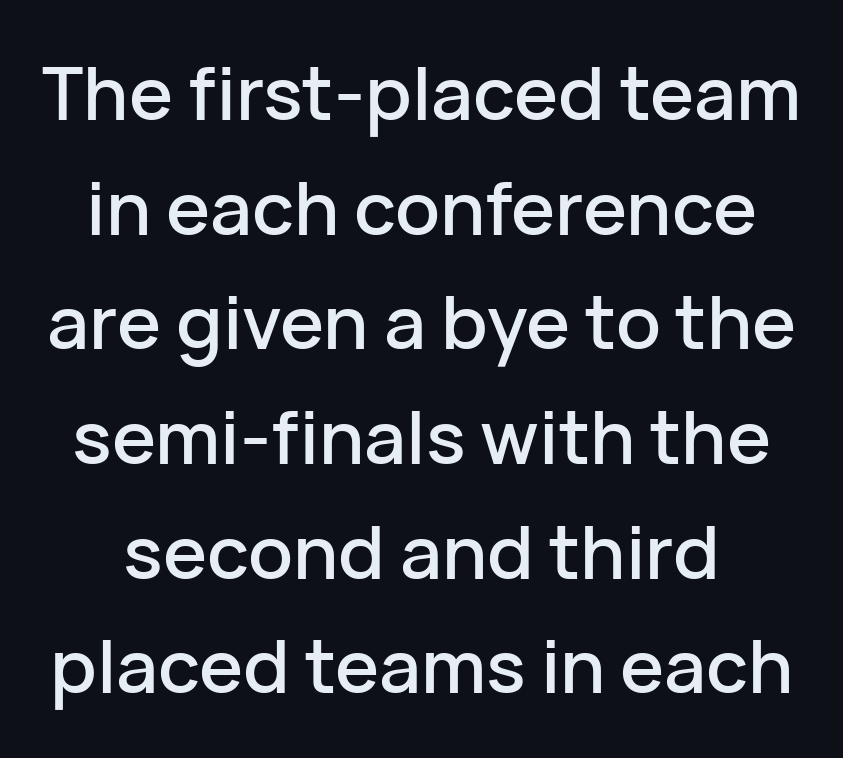
The rendering uses natural spacing where letterforms have individual widths. The tracking reads as untouched default to a designer's eye. Unmarked baselines from the first word to the last. What's the leading like? Ordinary, nothing unusual. The letters carry no serifs — their stems end cleanly without finishing strokes. If you drew a line through each stem, it would be perfectly vertical.
